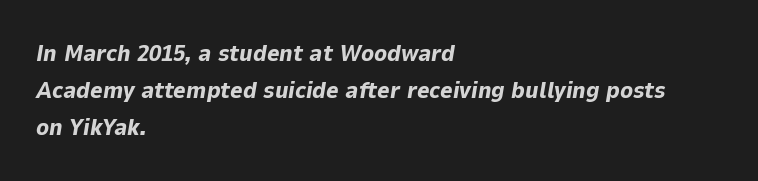
The rendering keeps characters at their native spacing. Baseline-to-baseline distance is the conventional proportion of letter height. Students, this is bold: see how much ink each stroke carries. The lines in this sample share a left origin and differ only in where they stop. The font's italic variant was chosen for this text.
